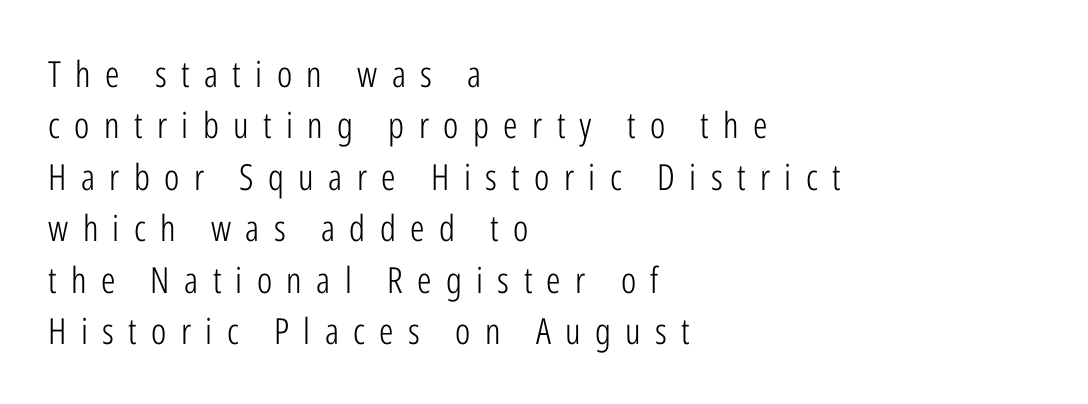
The image shows 36 px light, condensed sans-serif type, upright; set left-aligned, normal line spacing (1.43x), unusually wide letter spacing (+0.4 em), not underlined; low stroke contrast and a medium x-height.
